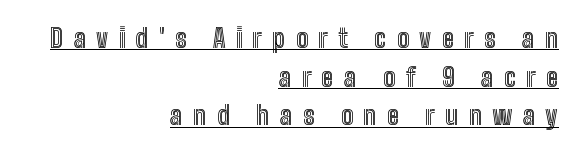
The image shows 26 px text type, upright; set right-aligned, normal line spacing (1.49x), unusually wide letter spacing (+0.4 em), underlined.
